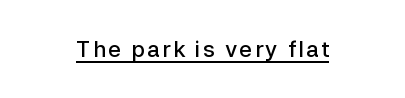
How heavy is the stroke? Medium-heavy — a semibold, shy of bold. It's the straight-up-and-down kind of type. A rule runs beneath these lines of type.
